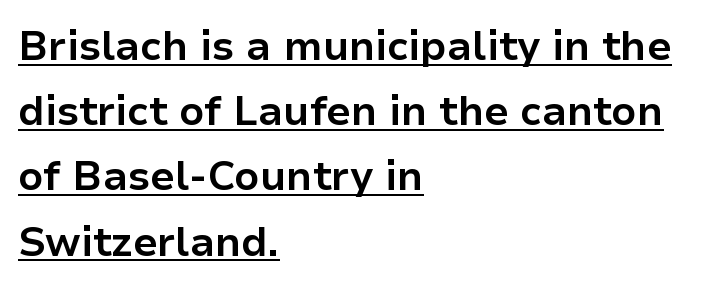
The letters carry no serifs — their stems end cleanly without finishing strokes. Posture: straight, roman, zero tilt. Caption: lettering with a line underneath. Strong, thick strokes mark this as bold type.
